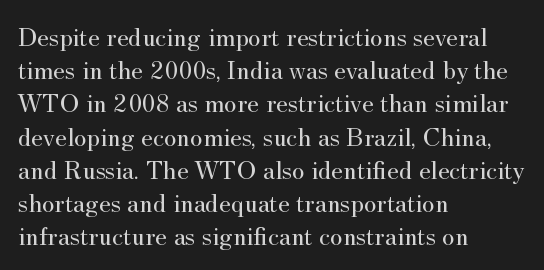
The image shows 27 px text type, upright; set left-aligned, line spacing 1.23x, normal letter spacing, not underlined.
